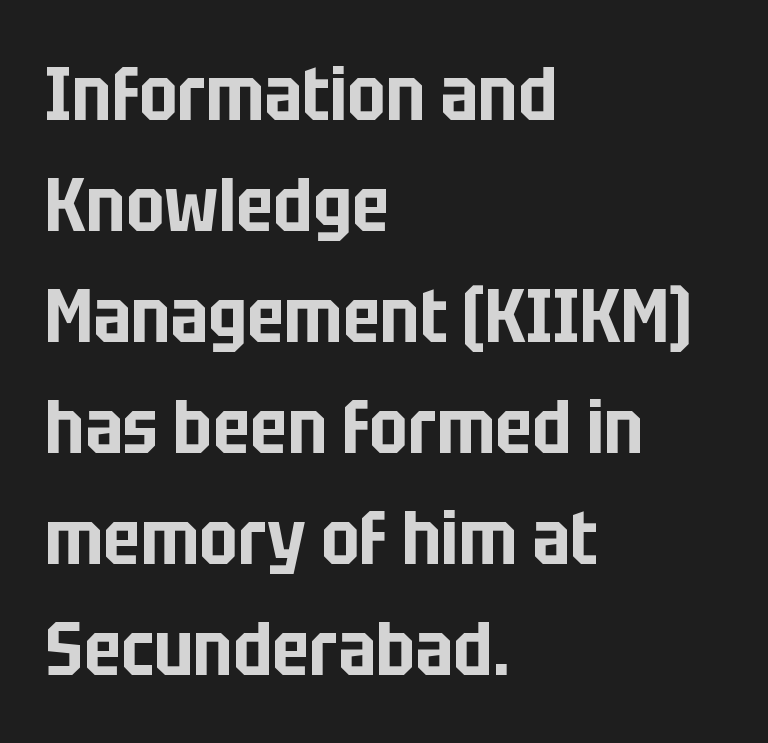
Q: Is the text italic (slanted)? A: No, it is upright.
Q: Is the typeface a serif or a sans-serif typeface? A: Sans-serif.
Q: Is the text underlined? A: No.
Q: How is the paragraph aligned? A: Left-aligned.
Q: Is the spacing between letters normal or unusually wide? A: Normal.
Q: Is the spacing between lines tight, normal or loose? A: Normal.
Q: Width (condensed, normal, or wide)? A: Condensed.
Q: Stroke contrast? A: Low.
Q: x-height? A: Large.
Q: Monospaced? A: No.
